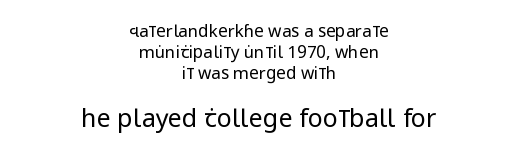
{"italic": "no", "bold": "no", "underline": "no", "align": "center", "line_spacing_ratio": 1.23, "letter_spacing": "normal", "letter_spacing_em": 0.0, "larger_block": "second", "size_ratio": 1.47, "glyph_px": 25}
